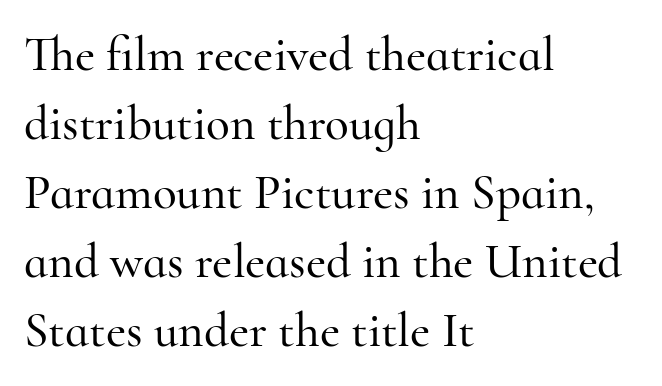
Q: Is the text italic (slanted)? A: No, it is upright.
Q: Is the typeface a serif or a sans-serif typeface? A: Serif.
Q: Is the text underlined? A: No.
Q: How is the paragraph aligned? A: Left-aligned.
Q: Is the spacing between letters normal or unusually wide? A: Normal.
Q: Is the spacing between lines tight, normal or loose? A: Normal.
Q: Width (condensed, normal, or wide)? A: Normal.
Q: Stroke contrast? A: High.
Q: x-height? A: Small.
Q: Monospaced? A: No.
